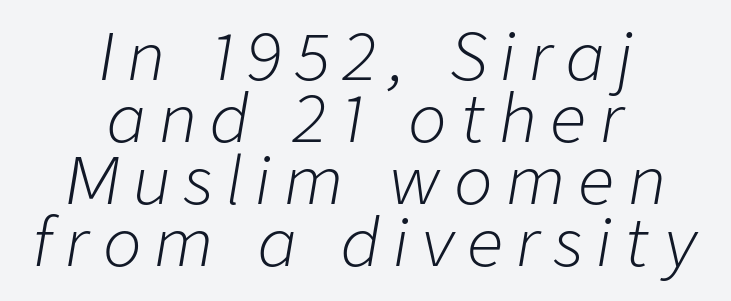
{"italic": "yes", "lean": "right", "slant_degrees": 9, "bold": "no", "weight": "light", "width": "normal", "stroke_contrast": "low", "x_height": "medium", "monospaced": "no", "underline": "no", "align": "center", "line_spacing": "tight", "line_spacing_ratio": 0.97, "letter_spacing": "wide", "letter_spacing_em": 0.21, "glyph_px": 64}
